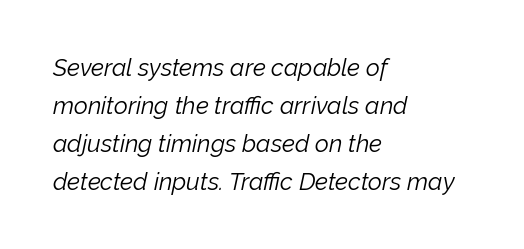
Q: Is the text bold? A: No.
Q: Is the text italic (slanted)? A: Yes, it leans right by about 12 degrees.
Q: Is the text underlined? A: No.
Q: How is the paragraph aligned? A: Left-aligned.
Q: Is the spacing between letters normal or unusually wide? A: Normal.
Q: Is the spacing between lines tight, normal or loose? A: Normal.
